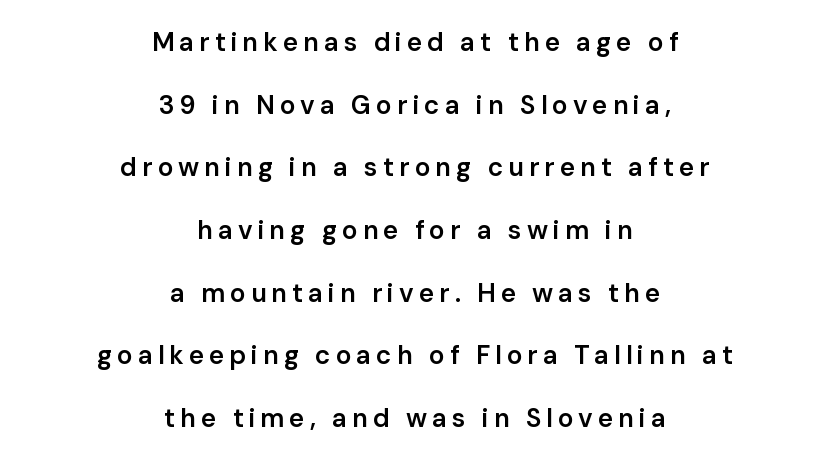
{"italic": "no", "bold": "semi", "underline": "no", "align": "center", "line_spacing": "loose", "line_spacing_ratio": 2.41, "glyph_px": 26}
